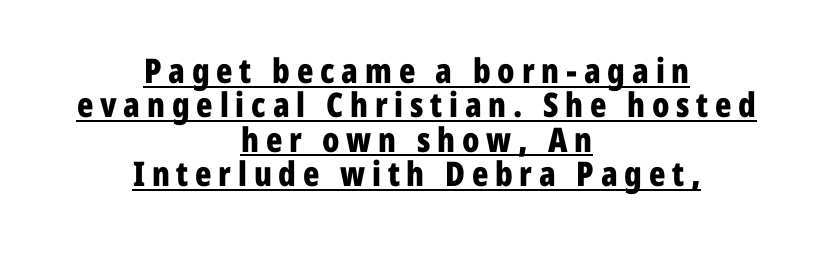
Q: Is the text bold? A: Yes.
Q: Is the text italic (slanted)? A: No, it is upright.
Q: Is the typeface a serif or a sans-serif typeface? A: Sans-serif.
Q: Is the text underlined? A: Yes.
Q: How is the paragraph aligned? A: Centered.
Q: Is the spacing between letters normal or unusually wide? A: Unusually wide.
Q: Is the spacing between lines tight, normal or loose? A: Tight.
Q: Width (condensed, normal, or wide)? A: Condensed.
Q: Stroke contrast? A: Low.
Q: x-height? A: Medium.
Q: Monospaced? A: No.
